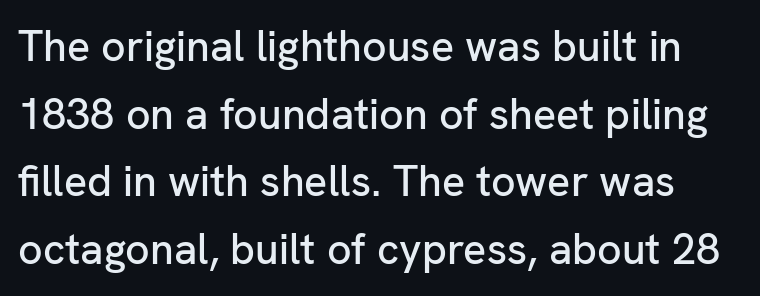
Q: Is the text italic (slanted)? A: No, it is upright.
Q: Is the typeface a serif or a sans-serif typeface? A: Sans-serif.
Q: Is the text underlined? A: No.
Q: Is the spacing between letters normal or unusually wide? A: Normal.
Q: Is the spacing between lines tight, normal or loose? A: Normal.
Q: Width (condensed, normal, or wide)? A: Normal.
Q: Stroke contrast? A: Low.
Q: x-height? A: Medium.
Q: Monospaced? A: No.
